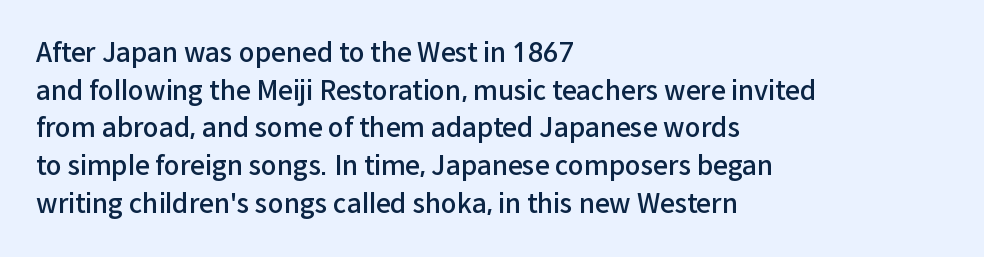
The image shows 26 px text type, upright; set left-aligned, normal line spacing (1.45x), normal letter spacing, not underlined.
